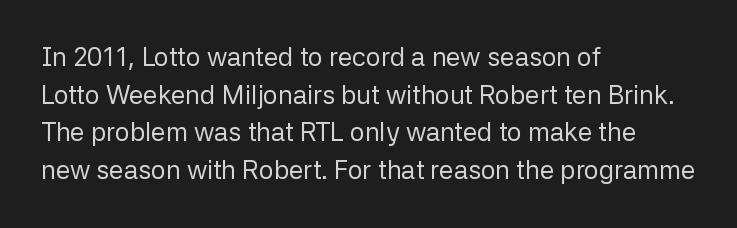
{"italic": "no", "bold": "no", "underline": "no", "align": "left", "line_spacing": "normal", "line_spacing_ratio": 1.45, "letter_spacing": "normal", "letter_spacing_em": 0.0, "glyph_px": 26}
